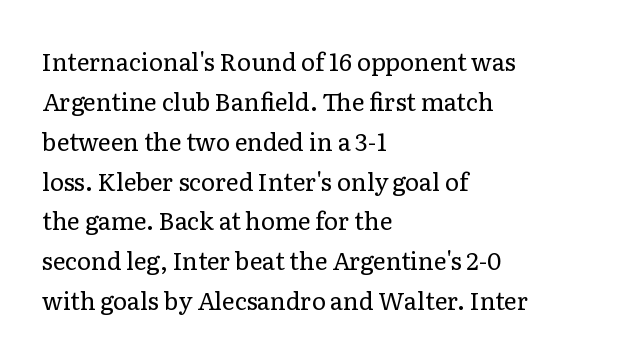
The image shows 24 px text type, upright; set left-aligned, normal line spacing (1.66x), normal letter spacing, not underlined.
